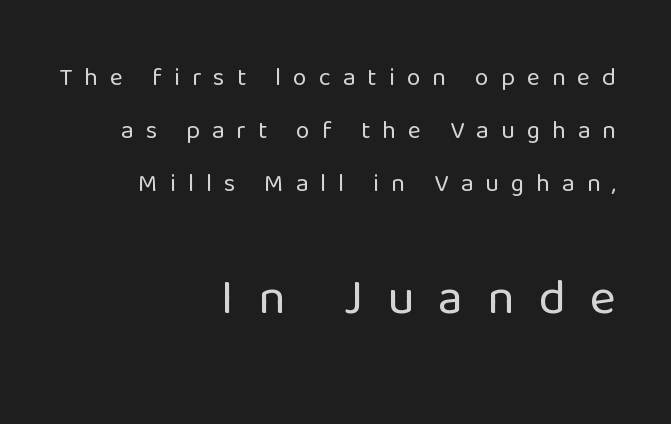
The image shows 50 px regular-weight sans-serif type, upright; set right-aligned, loose line spacing (2.12x), unusually wide letter spacing (+0.48 em), not underlined; the second (bottom) block is 2.0x larger; low stroke contrast and a medium x-height.
